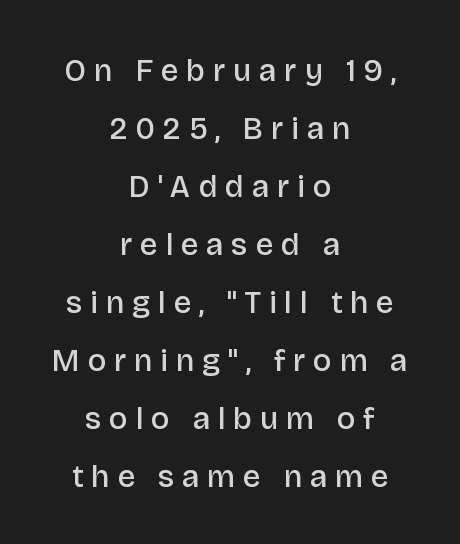
The image shows 31 px semibold sans-serif type, upright; set centered, line spacing 1.87x, unusually wide letter spacing (+0.25 em), not underlined; low stroke contrast and a large x-height.
